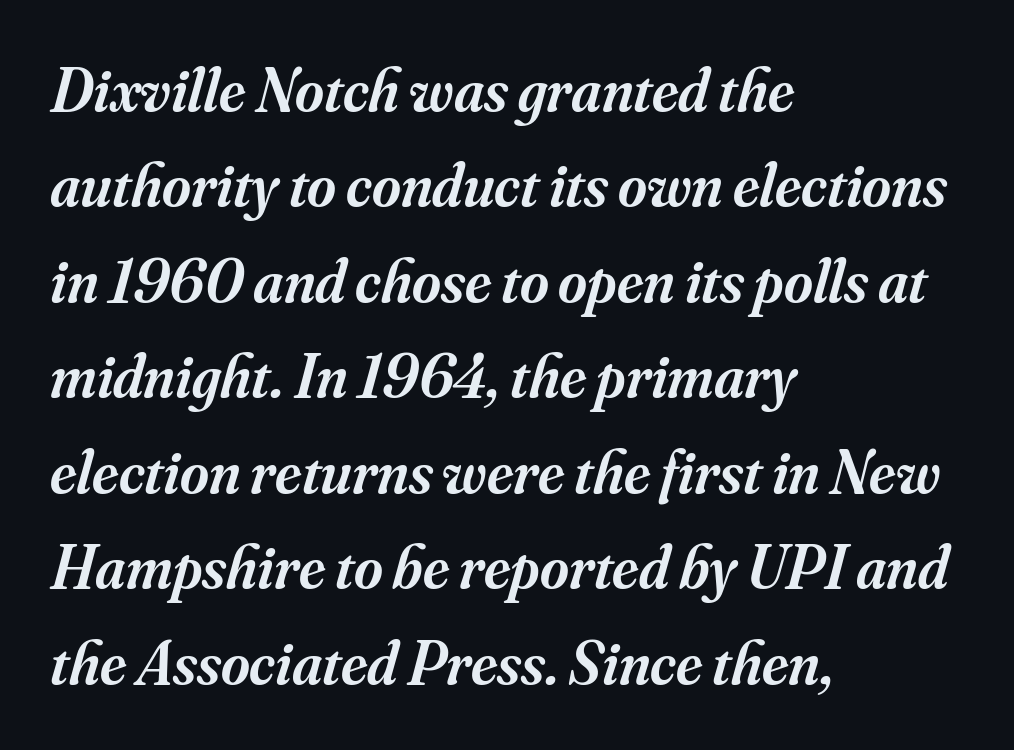
Q: Is the text bold? A: Semi-bold.
Q: Is the text italic (slanted)? A: Yes, it leans right by about 16 degrees.
Q: Is the typeface a serif or a sans-serif typeface? A: Serif.
Q: Is the text underlined? A: No.
Q: How is the paragraph aligned? A: Left-aligned.
Q: Is the spacing between letters normal or unusually wide? A: Normal.
Q: Is the spacing between lines tight, normal or loose? A: Normal.
Q: Width (condensed, normal, or wide)? A: Normal.
Q: Stroke contrast? A: Medium.
Q: x-height? A: Small.
Q: Monospaced? A: No.
